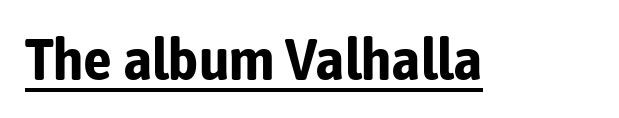
The image shows 58 px bold, condensed sans-serif type, upright; set normal letter spacing, underlined; low stroke contrast and a medium x-height.
